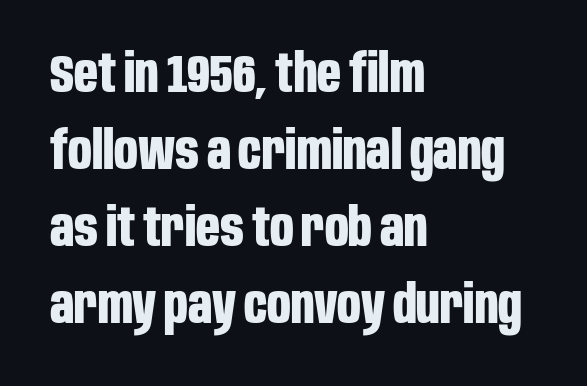
Teacher's note: observe the even left margin — that is flush-left alignment. Caption: standard tracking, unaltered. The vertical gap from one line to the next is medium. The lettering holds an erect, upright posture throughout. Is this a fixed-width face? No — the glyphs have proportional, varying widths.
